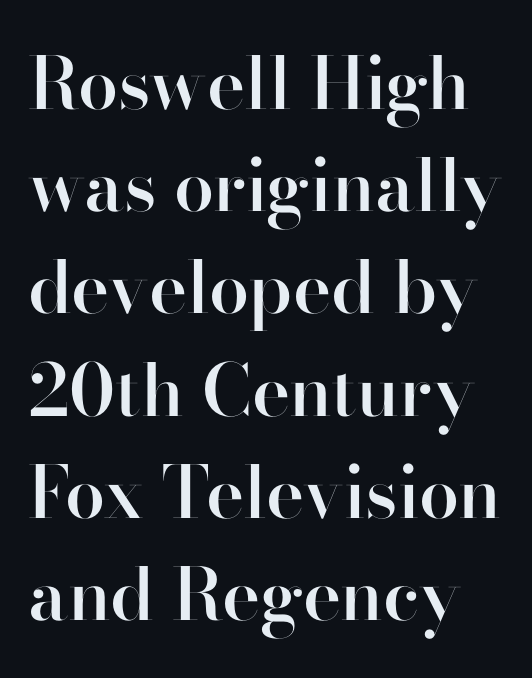
Q: Is the text bold? A: Semi-bold.
Q: Is the text italic (slanted)? A: No, it is upright.
Q: Is the typeface a serif or a sans-serif typeface? A: Sans-serif.
Q: Is the text underlined? A: No.
Q: Is the spacing between letters normal or unusually wide? A: Normal.
Q: Is the spacing between lines tight, normal or loose? A: Normal.
Q: Width (condensed, normal, or wide)? A: Normal.
Q: Stroke contrast? A: High.
Q: x-height? A: Small.
Q: Monospaced? A: No.
